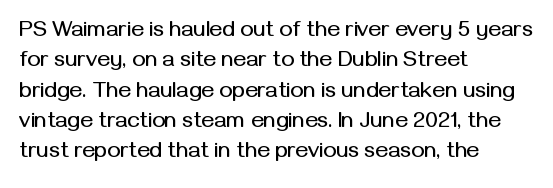
Descenders are the only things crossing below the line. The paragraph has a hard left edge and a soft right edge. Nothing unusual about the tracking: characters are spaced as the font intends. Vertically, the passage feels balanced, rows spaced as you'd expect. If you drew a line through each stem, it would be perfectly vertical.
